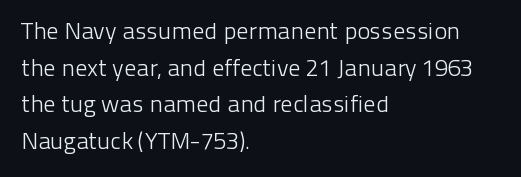
The image shows 24 px text type, upright; set left-aligned, normal line spacing (1.53x), normal letter spacing, not underlined.
